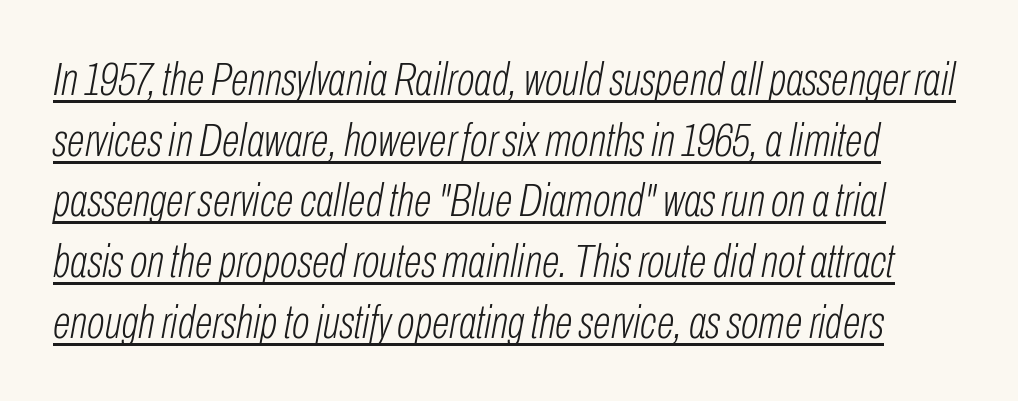
The image shows 47 px light, condensed type, italic (leaning right); set normal line spacing (1.29x), normal letter spacing, underlined; low stroke contrast and a medium x-height.
